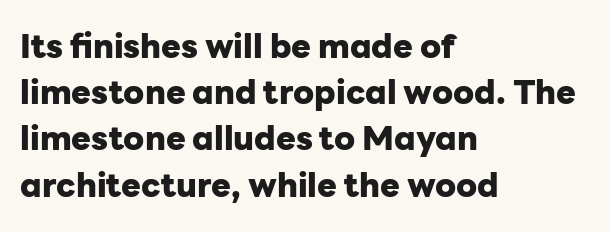
In terms of posture, this sample is upright. What stands out about the letter spacing? Nothing — it is the standard amount. Each glyph is drawn with heavy, bold strokes. Vertical spacing — default. Honestly, there is no underline to notice here at all. A typesetter would call this proportional, since set widths differ per character.
